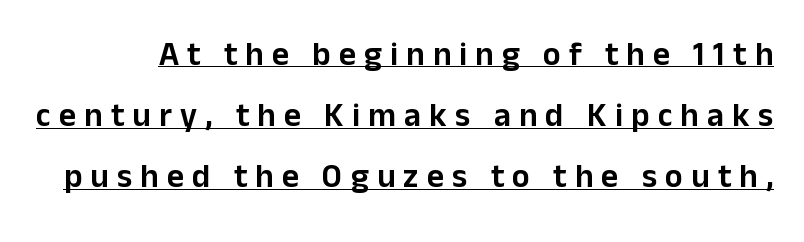
{"serif": "no", "italic": "no", "width": "normal", "stroke_contrast": "low", "x_height": "medium", "monospaced": "no", "underline": "yes", "line_spacing_ratio": 1.85, "letter_spacing": "wide", "letter_spacing_em": 0.25, "glyph_px": 33}
